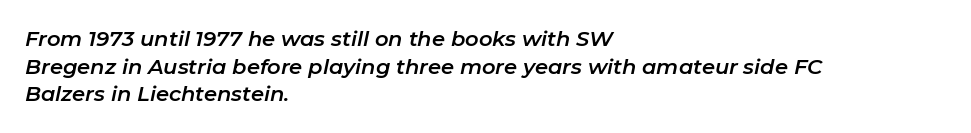
The image shows 21 px text type, italic (leaning right); set left-aligned, normal line spacing (1.31x), normal letter spacing, not underlined.
